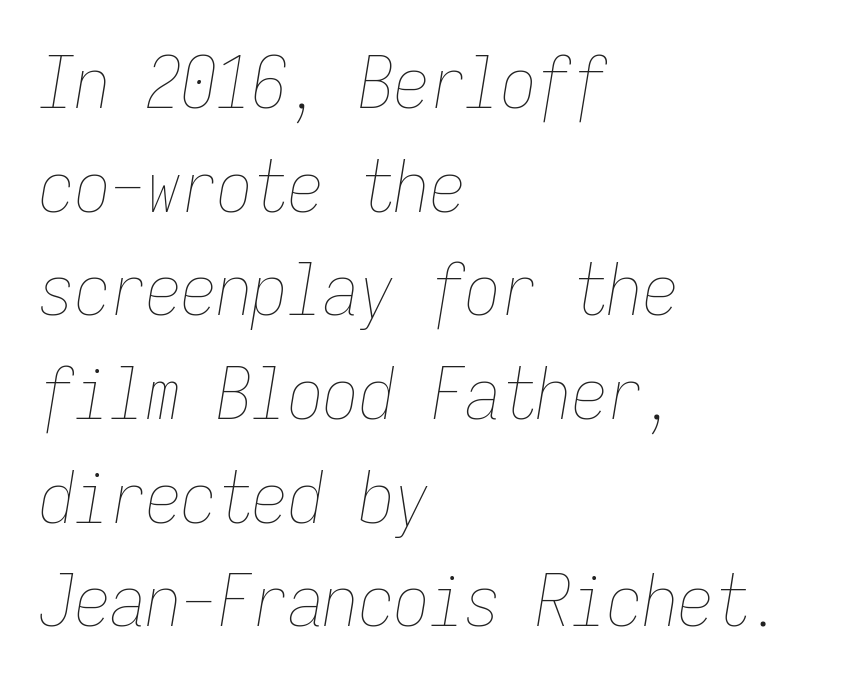
The image shows 71 px thin, condensed type, italic (leaning right), monospaced; set left-aligned, normal line spacing (1.46x), normal letter spacing, not underlined; low stroke contrast and a medium x-height.
